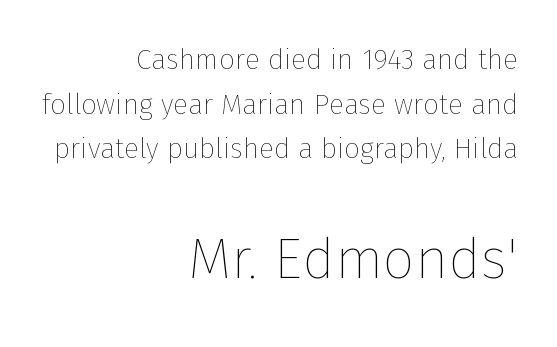
The second block has been scaled up relative to the first. If you drew a line through each stem, it would be perfectly vertical. The passage shown stacks its lines at a standard gap. The letters sit at their default tracking, neither squeezed nor spread.
